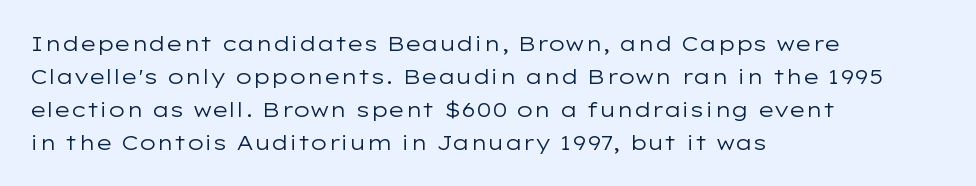
{"italic": "no", "bold": "no", "underline": "no", "align": "left", "line_spacing": "normal", "line_spacing_ratio": 1.57, "letter_spacing": "normal", "letter_spacing_em": 0.0, "glyph_px": 21}
